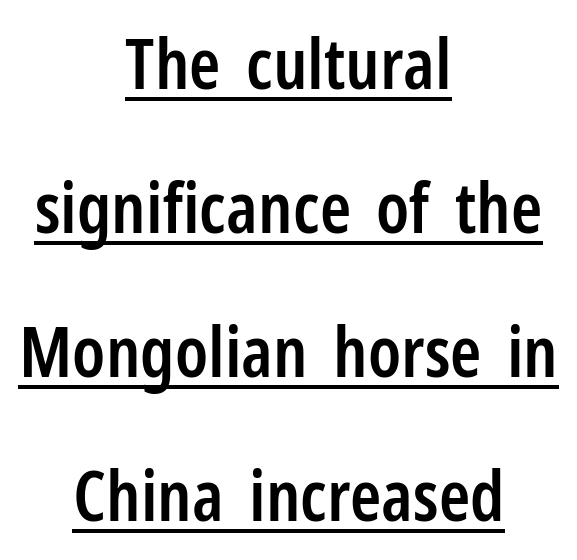
{"serif": "no", "italic": "no", "bold": "semi", "weight": "semibold", "width": "condensed", "stroke_contrast": "low", "x_height": "medium", "monospaced": "no", "underline": "yes", "align": "center", "line_spacing": "loose", "line_spacing_ratio": 2.03, "letter_spacing": "normal", "letter_spacing_em": 0.0, "glyph_px": 71}
